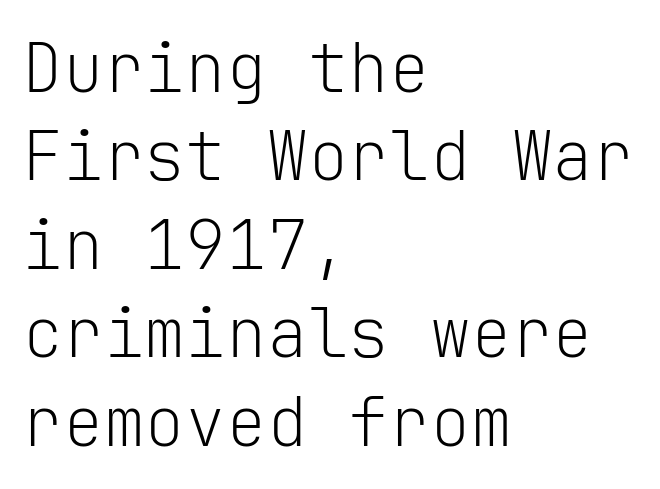
Spacing between characters is what you'd get straight out of the box. Serifs: no, the terminals of the letterforms are clean. Unlike italic type, these characters show no tilt at all. The typeface has the unassuming heft of standard copy or less. Honestly, the row spacing looks completely unremarkable. Is this a fixed-width face? Yes — each glyph sits in an identical cell.
